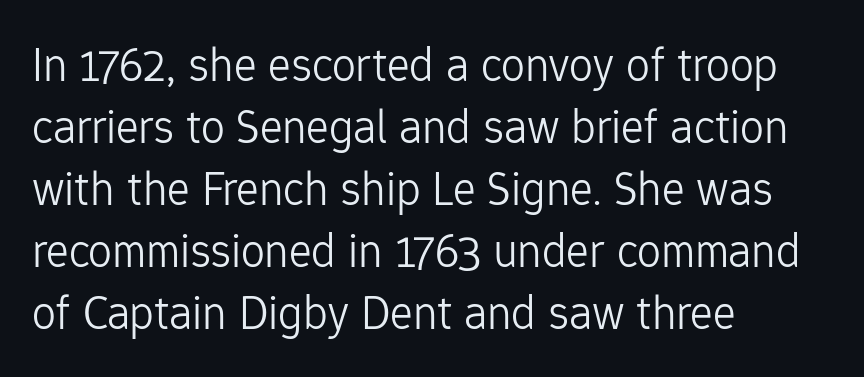
The rows are spaced the way most documents space them. Spacing verdict: proportional, widths tailored to each character. Letters rest on an invisible, unmarked baseline. Notice how the passage keeps a crisp vertical edge on the left only. Look at the bottom of the vertical strokes: they stop flat, with no serifs. The tracking reads as untouched default to a designer's eye.
